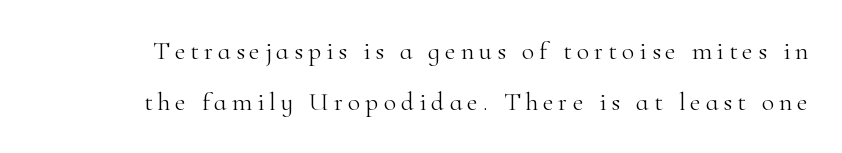
Q: Is the text bold? A: No.
Q: Is the text italic (slanted)? A: No, it is upright.
Q: Is the text underlined? A: No.
Q: Is the spacing between lines tight, normal or loose? A: Loose.
